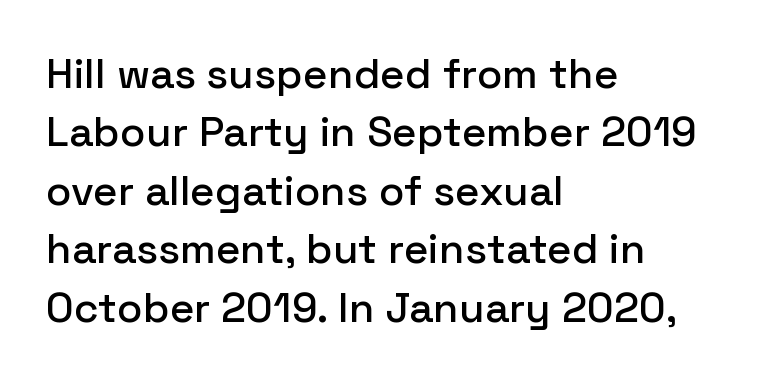
Q: Is the text italic (slanted)? A: No, it is upright.
Q: Is the typeface a serif or a sans-serif typeface? A: Sans-serif.
Q: Is the text underlined? A: No.
Q: How is the paragraph aligned? A: Left-aligned.
Q: Is the spacing between letters normal or unusually wide? A: Normal.
Q: Is the spacing between lines tight, normal or loose? A: Normal.
Q: Width (condensed, normal, or wide)? A: Normal.
Q: Stroke contrast? A: Low.
Q: x-height? A: Medium.
Q: Monospaced? A: No.
